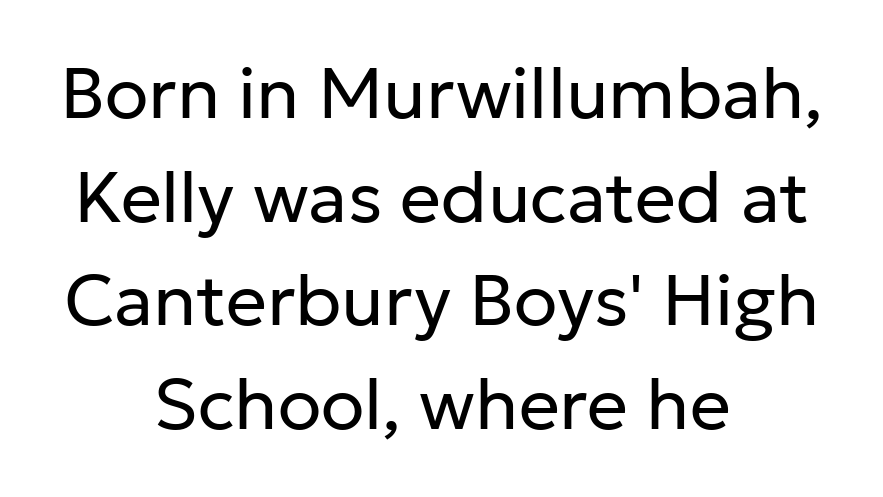
Is the letter spacing exaggerated? No — it looks like the ordinary default. Descender tails drop into unmarked territory. Weight: in the light-to-regular range. When letters stand straight like this, we call the style roman or upright. Spacing verdict: proportional, widths tailored to each character. Students, observe: this is what conventionally led text looks like.
